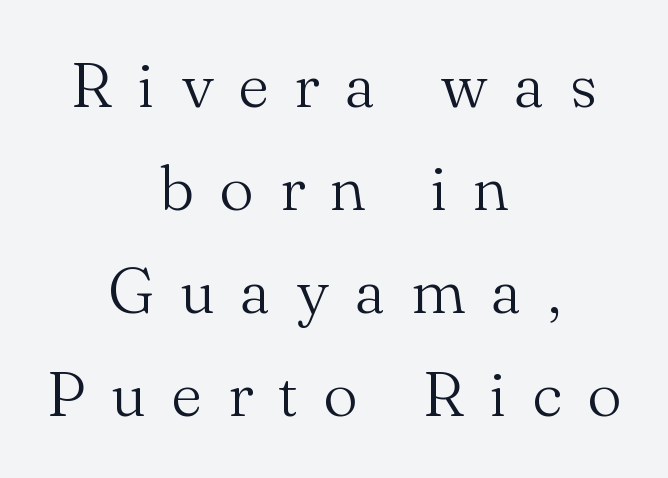
Q: Is the text bold? A: No.
Q: Is the text italic (slanted)? A: No, it is upright.
Q: Is the typeface a serif or a sans-serif typeface? A: Serif.
Q: Is the text underlined? A: No.
Q: How is the paragraph aligned? A: Centered.
Q: Is the spacing between letters normal or unusually wide? A: Unusually wide.
Q: Is the spacing between lines tight, normal or loose? A: Normal.
Q: Width (condensed, normal, or wide)? A: Normal.
Q: Stroke contrast? A: Medium.
Q: x-height? A: Small.
Q: Monospaced? A: No.
